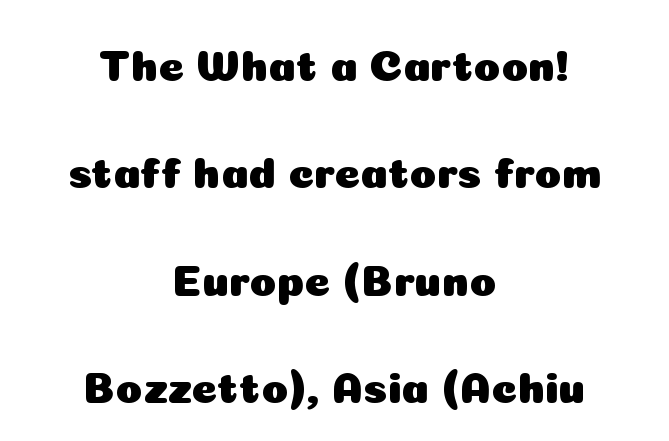
{"serif": "no", "italic": "no", "width": "normal", "stroke_contrast": "low", "x_height": "medium", "monospaced": "no", "underline": "no", "align": "center", "line_spacing": "loose", "line_spacing_ratio": 2.44, "letter_spacing": "normal", "letter_spacing_em": 0.0, "glyph_px": 44}
